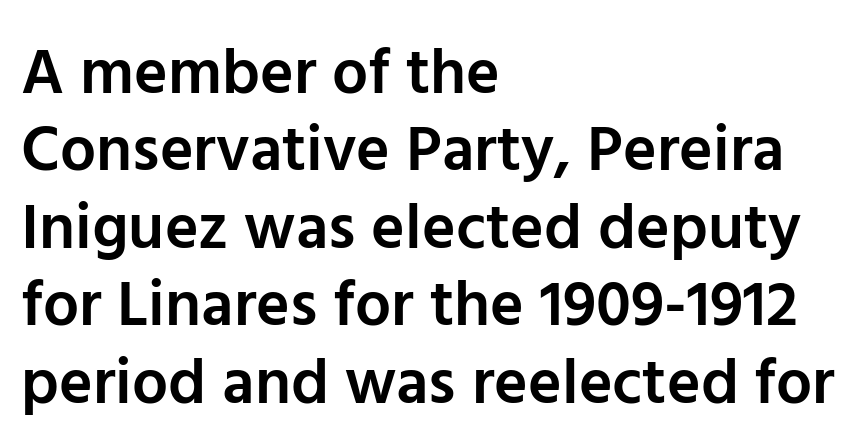
{"serif": "no", "italic": "no", "bold": "semi", "weight": "semibold", "width": "normal", "stroke_contrast": "low", "x_height": "medium", "monospaced": "no", "underline": "no", "align": "left", "line_spacing_ratio": 1.21, "letter_spacing": "normal", "letter_spacing_em": 0.0, "glyph_px": 64}
